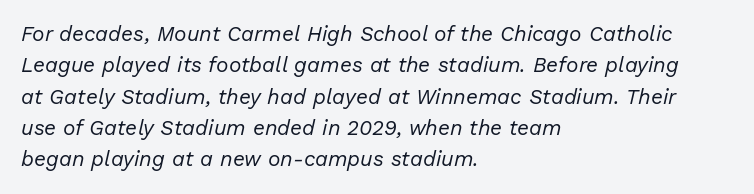
This sample uses an oblique cut, with every glyph tilted off the vertical. Descenders are the only things crossing below the line. Each new line begins a customary step beneath the previous one. These glyphs show unthickened strokes, regular width or finer.
